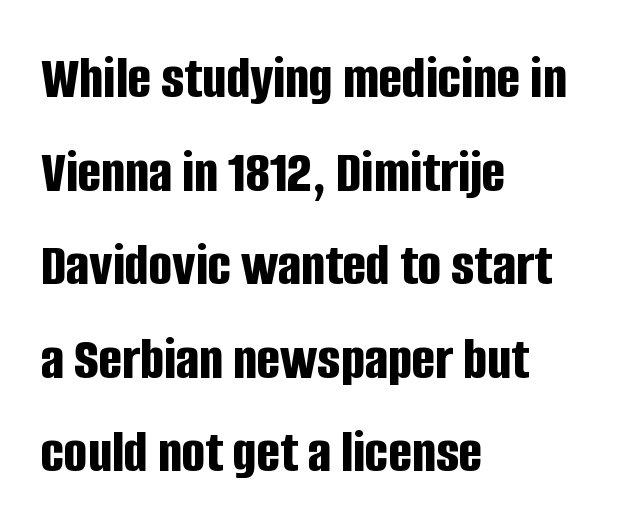
Check the space under the baseline: it is left empty. The typesetter chose a ragged-right arrangement here. The type family on display is of the sans-serif kind. If you drew a line through each stem, it would be perfectly vertical. The designer left line spacing at the default.
